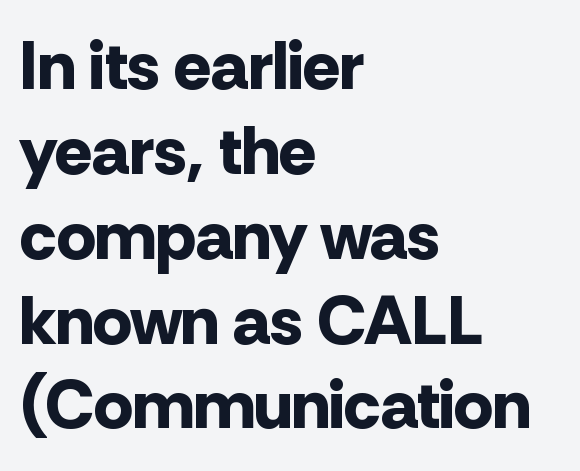
The image shows 69 px bold sans-serif type, upright; set left-aligned, line spacing 1.23x, normal letter spacing, not underlined; low stroke contrast and a medium x-height.
